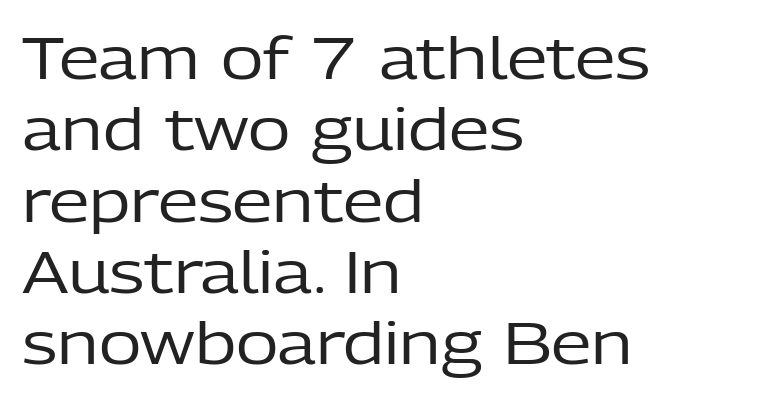
Q: Is the text bold? A: No.
Q: Is the text italic (slanted)? A: No, it is upright.
Q: Is the typeface a serif or a sans-serif typeface? A: Sans-serif.
Q: Is the text underlined? A: No.
Q: How is the paragraph aligned? A: Left-aligned.
Q: Is the spacing between letters normal or unusually wide? A: Normal.
Q: Width (condensed, normal, or wide)? A: Normal.
Q: Stroke contrast? A: Low.
Q: x-height? A: Medium.
Q: Monospaced? A: No.
